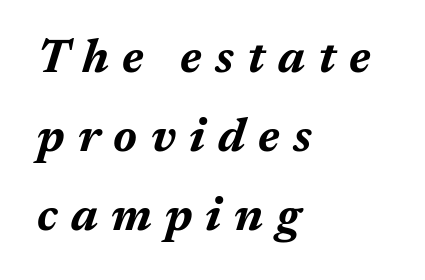
Q: Is the text bold? A: Yes.
Q: Is the text italic (slanted)? A: Yes, it leans right by about 17 degrees.
Q: Is the text underlined? A: No.
Q: How is the paragraph aligned? A: Left-aligned.
Q: Is the spacing between letters normal or unusually wide? A: Unusually wide.
Q: Is the spacing between lines tight, normal or loose? A: Normal.
Q: Width (condensed, normal, or wide)? A: Normal.
Q: Stroke contrast? A: Medium.
Q: x-height? A: Medium.
Q: Monospaced? A: No.
